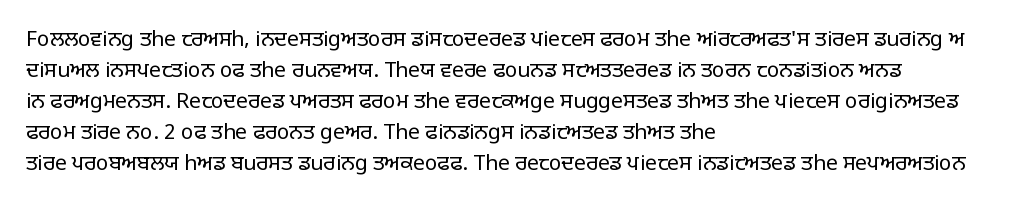
Q: Is the text bold? A: No.
Q: Is the text italic (slanted)? A: No, it is upright.
Q: Is the text underlined? A: No.
Q: How is the paragraph aligned? A: Left-aligned.
Q: Is the spacing between letters normal or unusually wide? A: Normal.
Q: Is the spacing between lines tight, normal or loose? A: Normal.
